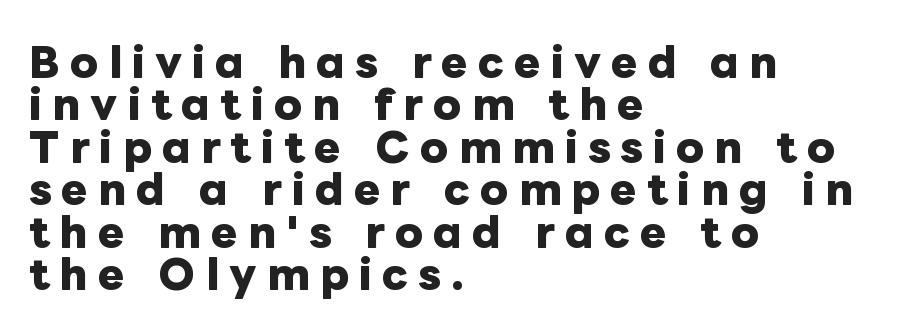
Q: Is the text bold? A: Yes.
Q: Is the text italic (slanted)? A: No, it is upright.
Q: Is the text underlined? A: No.
Q: How is the paragraph aligned? A: Left-aligned.
Q: Is the spacing between letters normal or unusually wide? A: Unusually wide.
Q: Is the spacing between lines tight, normal or loose? A: Tight.
Q: Width (condensed, normal, or wide)? A: Normal.
Q: Stroke contrast? A: Low.
Q: x-height? A: Medium.
Q: Monospaced? A: No.
